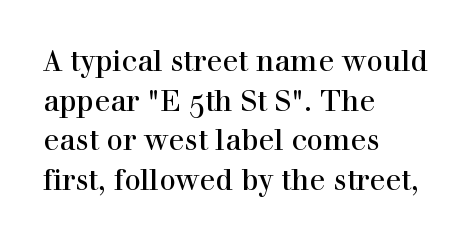
The image shows 29 px serif type, upright; set left-aligned, normal line spacing (1.37x), normal letter spacing, not underlined; a medium x-height.
